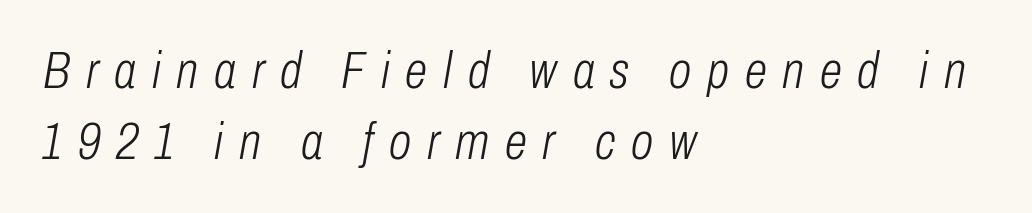
Q: Is the text bold? A: No.
Q: Is the text italic (slanted)? A: Yes, it leans right by about 10 degrees.
Q: Is the text underlined? A: No.
Q: How is the paragraph aligned? A: Left-aligned.
Q: Is the spacing between letters normal or unusually wide? A: Unusually wide.
Q: Is the spacing between lines tight, normal or loose? A: Normal.
Q: Width (condensed, normal, or wide)? A: Condensed.
Q: Stroke contrast? A: Low.
Q: x-height? A: Medium.
Q: Monospaced? A: No.
